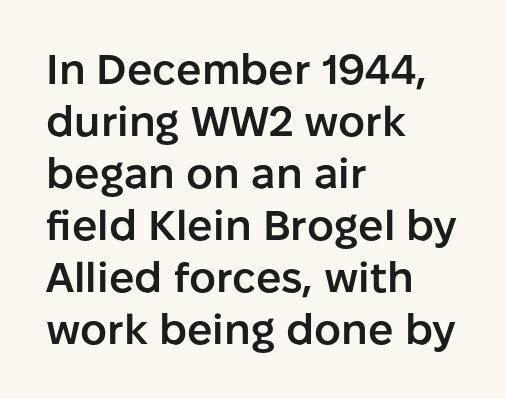
Stroke thickness is moderately raised; the sample reads as semibold. Note: no serifs on the glyphs. Left-aligned paragraph, ragged on the right. Nobody touched the tracking dial on this one. Letters rest on an invisible, unmarked baseline. A typesetter would mark this as roman, not italic.
